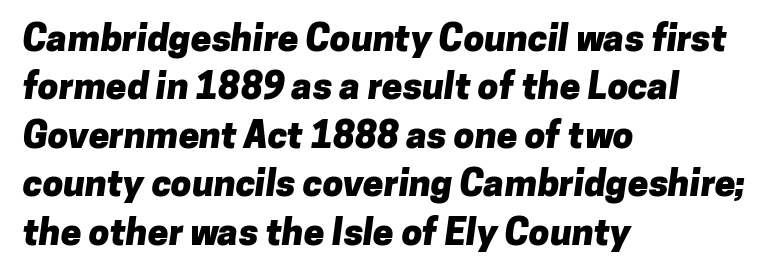
Q: Is the text bold? A: Yes.
Q: Is the typeface a serif or a sans-serif typeface? A: Sans-serif.
Q: Is the text underlined? A: No.
Q: How is the paragraph aligned? A: Left-aligned.
Q: Is the spacing between letters normal or unusually wide? A: Normal.
Q: Is the spacing between lines tight, normal or loose? A: Normal.
Q: Width (condensed, normal, or wide)? A: Normal.
Q: Stroke contrast? A: Low.
Q: x-height? A: Medium.
Q: Monospaced? A: No.
